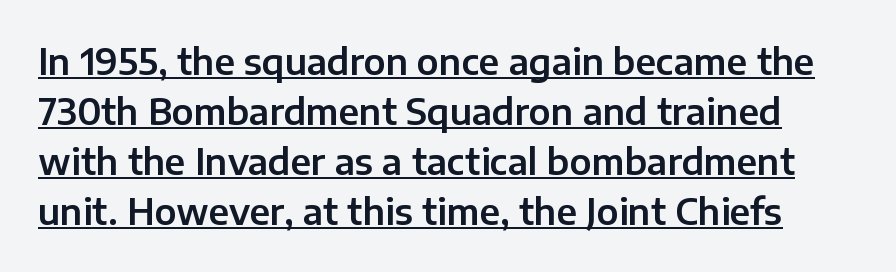
{"serif": "no", "italic": "no", "width": "normal", "stroke_contrast": "low", "x_height": "medium", "monospaced": "no", "underline": "yes", "line_spacing": "normal", "line_spacing_ratio": 1.43, "letter_spacing": "normal", "letter_spacing_em": 0.0, "glyph_px": 35}
